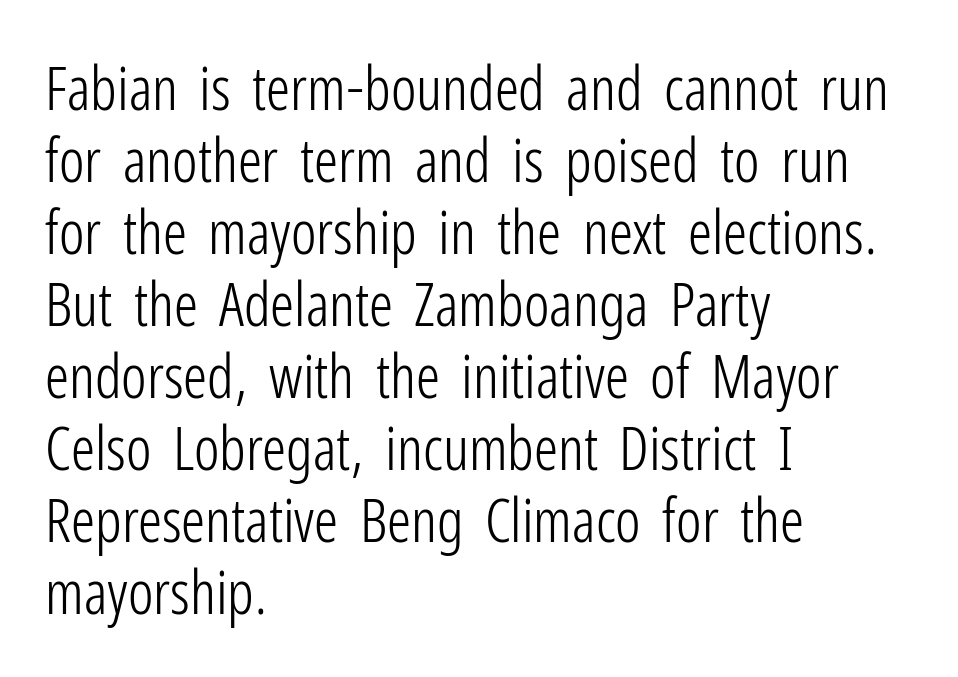
{"serif": "no", "italic": "no", "bold": "no", "weight": "light", "width": "condensed", "stroke_contrast": "low", "x_height": "medium", "monospaced": "no", "underline": "no", "align": "left", "line_spacing_ratio": 1.2, "letter_spacing": "normal", "letter_spacing_em": 0.0, "glyph_px": 60}
